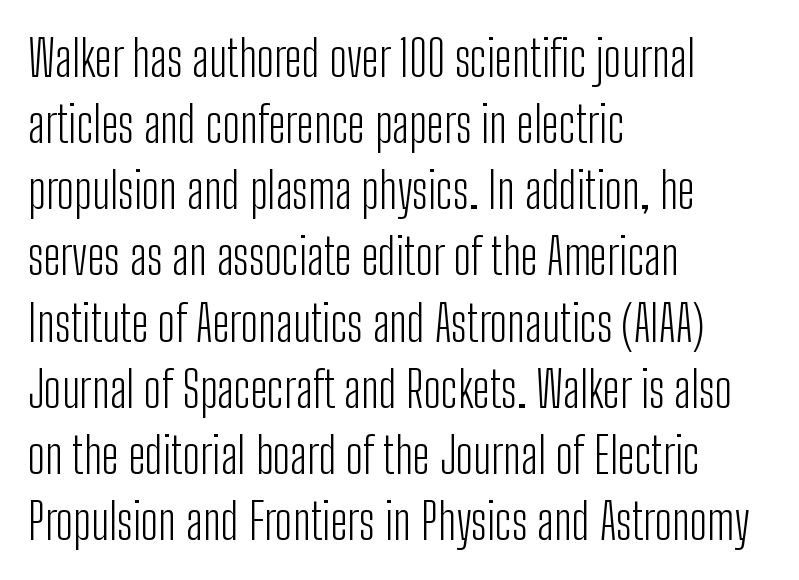
Q: Is the text bold? A: No.
Q: Is the text italic (slanted)? A: No, it is upright.
Q: Is the typeface a serif or a sans-serif typeface? A: Sans-serif.
Q: Is the text underlined? A: No.
Q: How is the paragraph aligned? A: Left-aligned.
Q: Is the spacing between letters normal or unusually wide? A: Normal.
Q: Is the spacing between lines tight, normal or loose? A: Normal.
Q: Width (condensed, normal, or wide)? A: Condensed.
Q: Stroke contrast? A: Low.
Q: x-height? A: Medium.
Q: Monospaced? A: No.
